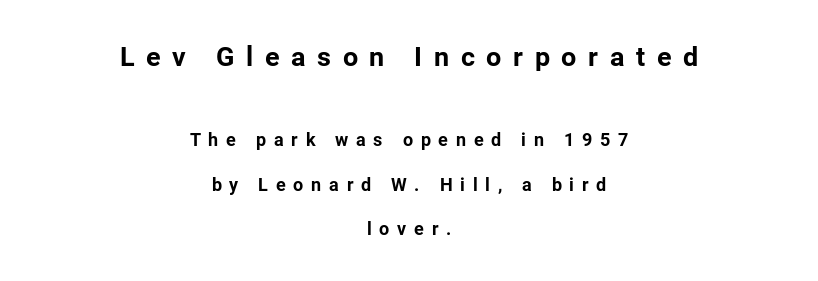
Q: Is the text bold? A: Yes.
Q: Is the text italic (slanted)? A: No, it is upright.
Q: Is the text underlined? A: No.
Q: How is the paragraph aligned? A: Centered.
Q: Is the spacing between letters normal or unusually wide? A: Unusually wide.
Q: Is the spacing between lines tight, normal or loose? A: Loose.
Q: Which block of text is set in a larger size, the first (top) or the second (bottom)? A: The first (top) one.
